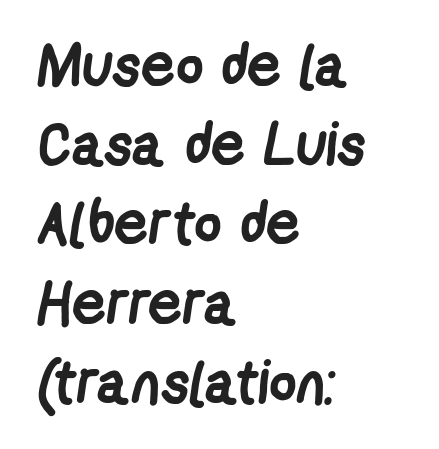
Caption: multi-line text, flush left, ragged right. A typesetter would label this face a sans. Compared with an ordinary text face, these strokes are far heavier — a full bold. If you measured baseline to baseline, you'd find a middling distance.
